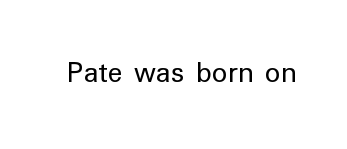
Q: Is the text bold? A: No.
Q: Is the text italic (slanted)? A: No, it is upright.
Q: Is the typeface a serif or a sans-serif typeface? A: Sans-serif.
Q: Is the text underlined? A: No.
Q: Is the spacing between letters normal or unusually wide? A: Normal.
Q: Width (condensed, normal, or wide)? A: Normal.
Q: Stroke contrast? A: Low.
Q: x-height? A: Medium.
Q: Monospaced? A: No.
